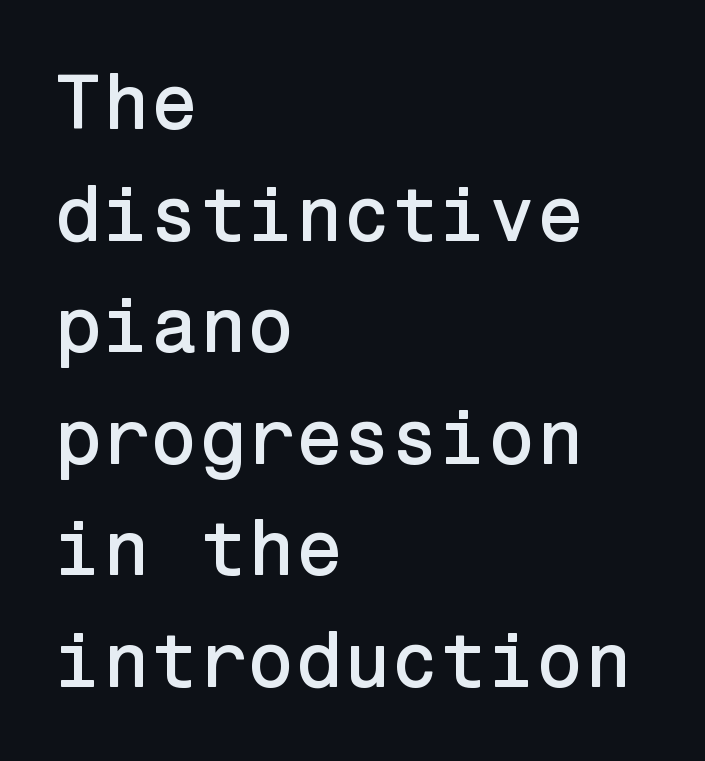
A typesetter would mark this as roman, not italic. Look at the tracking — it's just the regular setting, nothing added. Nobody drew a line under any word here. Evenly set lines give the paragraph a standard silhouette. What kind of face is this? One without serifs — a sans.
